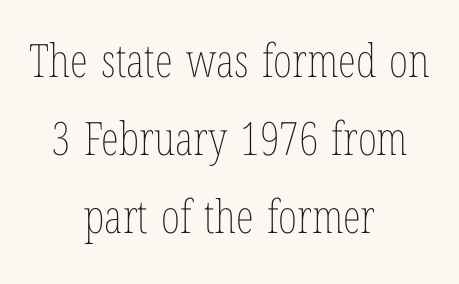
The image shows 46 px thin, condensed type, upright; set centered, normal line spacing (1.7x), normal letter spacing, not underlined; low stroke contrast and a medium x-height.
